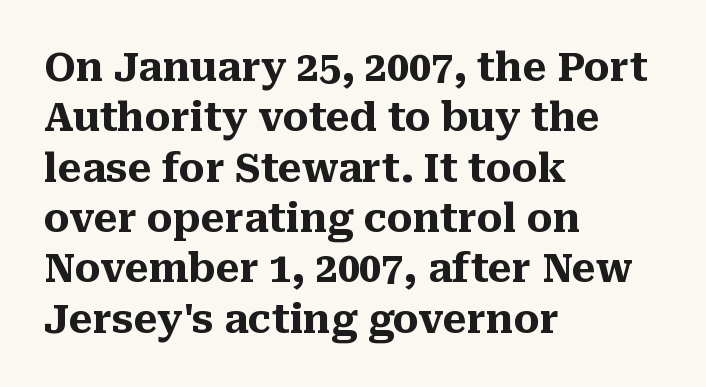
Q: Is the text bold? A: Yes.
Q: Is the text italic (slanted)? A: No, it is upright.
Q: Is the typeface a serif or a sans-serif typeface? A: Serif.
Q: Is the text underlined? A: No.
Q: How is the paragraph aligned? A: Left-aligned.
Q: Is the spacing between letters normal or unusually wide? A: Normal.
Q: Is the spacing between lines tight, normal or loose? A: Normal.
Q: Width (condensed, normal, or wide)? A: Normal.
Q: Stroke contrast? A: Medium.
Q: x-height? A: Medium.
Q: Monospaced? A: No.
